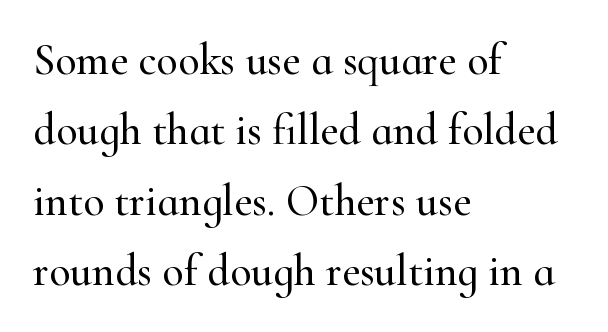
The image shows 44 px serif type, upright; set left-aligned, normal line spacing (1.6x), normal letter spacing, not underlined; high stroke contrast and a small x-height.
